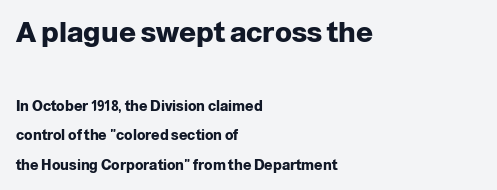
The image shows 28 px heavy sans-serif type, upright; set left-aligned, loose line spacing (2.12x), normal letter spacing, not underlined; the first (top) block is 2.0x larger; low stroke contrast and a medium x-height.
